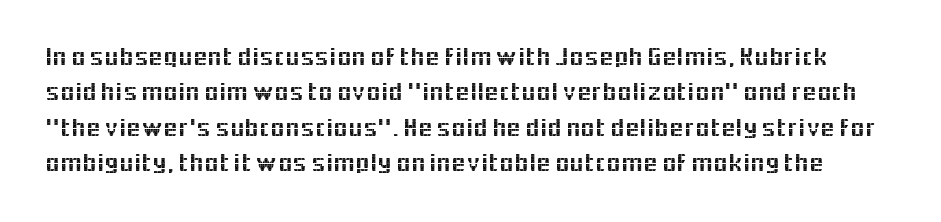
The image shows 26 px text type, upright; set normal line spacing (1.36x), normal letter spacing, not underlined.
